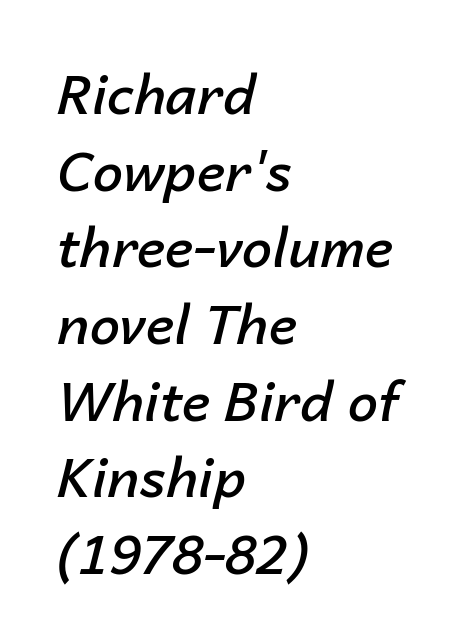
The image shows 54 px semibold type, italic (leaning right); set left-aligned, normal line spacing (1.42x), normal letter spacing, not underlined; low stroke contrast and a medium x-height.
